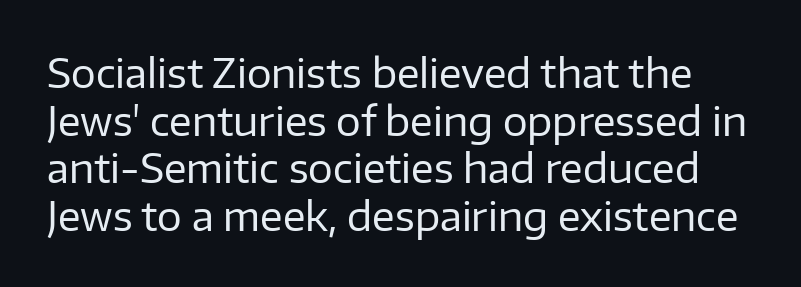
{"serif": "no", "italic": "no", "bold": "no", "weight": "regular", "width": "normal", "stroke_contrast": "low", "x_height": "medium", "monospaced": "no", "underline": "no", "line_spacing_ratio": 1.22, "letter_spacing": "normal", "letter_spacing_em": 0.0, "glyph_px": 39}
